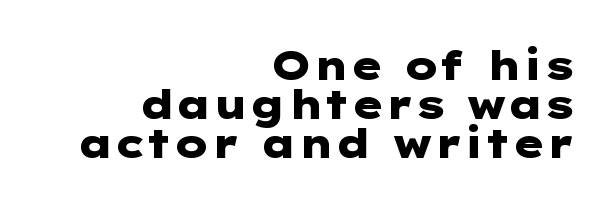
Q: Is the text bold? A: Yes.
Q: Is the text italic (slanted)? A: No, it is upright.
Q: Is the typeface a serif or a sans-serif typeface? A: Sans-serif.
Q: Is the text underlined? A: No.
Q: How is the paragraph aligned? A: Right-aligned.
Q: Is the spacing between letters normal or unusually wide? A: Normal.
Q: Is the spacing between lines tight, normal or loose? A: Tight.
Q: Width (condensed, normal, or wide)? A: Wide.
Q: Stroke contrast? A: Low.
Q: x-height? A: Medium.
